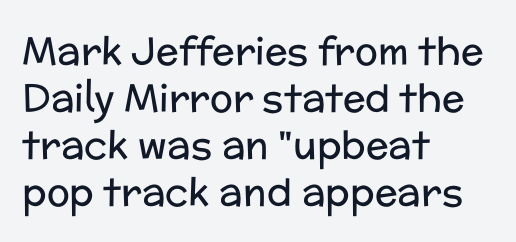
Q: Is the text bold? A: No.
Q: Is the text italic (slanted)? A: No, it is upright.
Q: Is the typeface a serif or a sans-serif typeface? A: Sans-serif.
Q: Is the text underlined? A: No.
Q: How is the paragraph aligned? A: Left-aligned.
Q: Is the spacing between letters normal or unusually wide? A: Normal.
Q: Width (condensed, normal, or wide)? A: Normal.
Q: Stroke contrast? A: Low.
Q: x-height? A: Medium.
Q: Monospaced? A: No.
